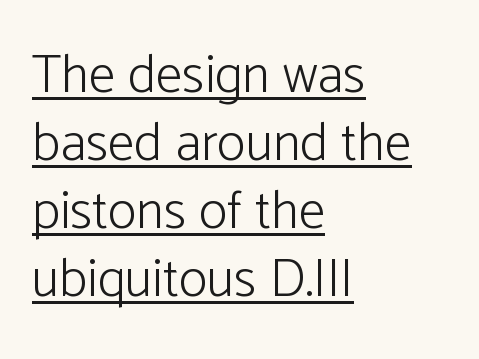
{"serif": "no", "italic": "no", "bold": "no", "weight": "light", "width": "normal", "stroke_contrast": "low", "x_height": "medium", "monospaced": "no", "underline": "yes", "align": "left", "line_spacing": "normal", "line_spacing_ratio": 1.26, "letter_spacing": "normal", "letter_spacing_em": 0.0, "glyph_px": 54}
